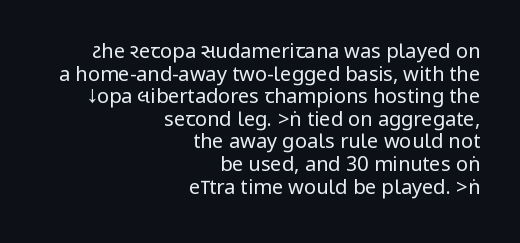
{"italic": "no", "bold": "no", "underline": "no", "align": "right", "line_spacing": "tight", "line_spacing_ratio": 1.13, "letter_spacing": "normal", "letter_spacing_em": 0.0, "glyph_px": 20}
